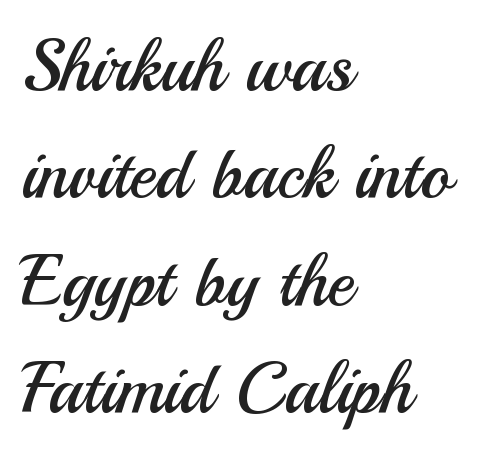
The passage shown is typed in a proportional face where columns would drift. Each new line begins a customary step beneath the previous one. This sample uses plain, unmodified letter spacing. The face looks like a standard text weight, possibly lighter.
